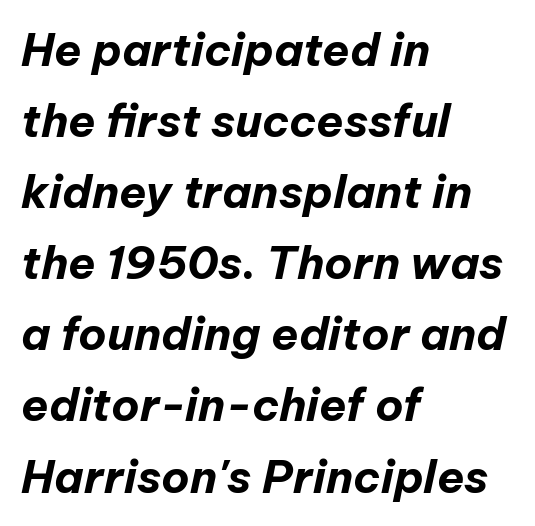
The image shows 45 px bold type, italic (leaning right); set left-aligned, normal line spacing (1.58x), normal letter spacing, not underlined; low stroke contrast and a medium x-height.
